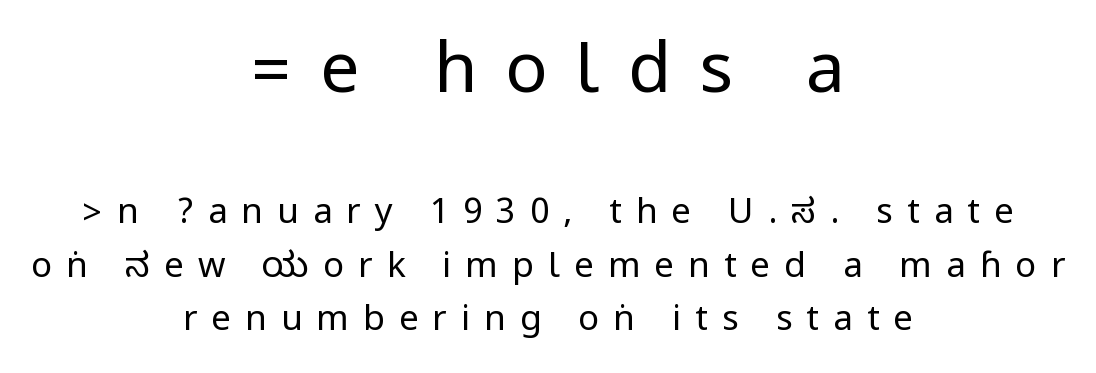
Just letters on the line, the space beneath them empty. Teacher's note: observe the equal gaps on both sides — that is centered alignment. The text was rendered using a sans face with plain stroke endings. Which chunk is bigger? The first one — the top block dwarfs the bottom.
